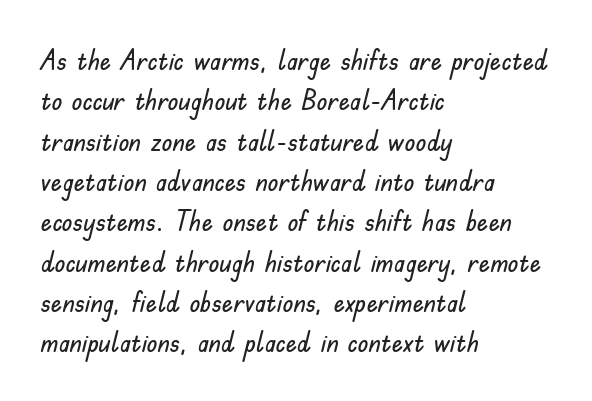
Standard letterfit; no display-style spreading of the glyphs. Does the leading feel generous? No, just average. This is sans-serif lettering, the kind often seen on screens and signage. Think of a printed novel: that variable character pitch is what you see here. Underlining? Definitely not there.
